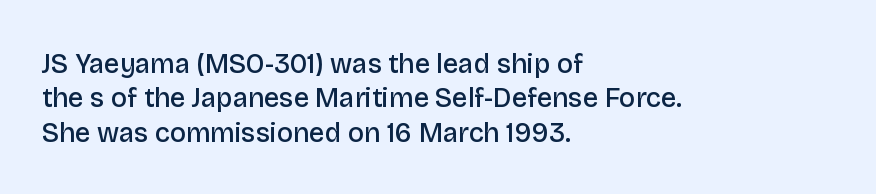
The image shows 27 px text type, upright; set left-aligned, normal line spacing (1.27x), normal letter spacing, not underlined.
